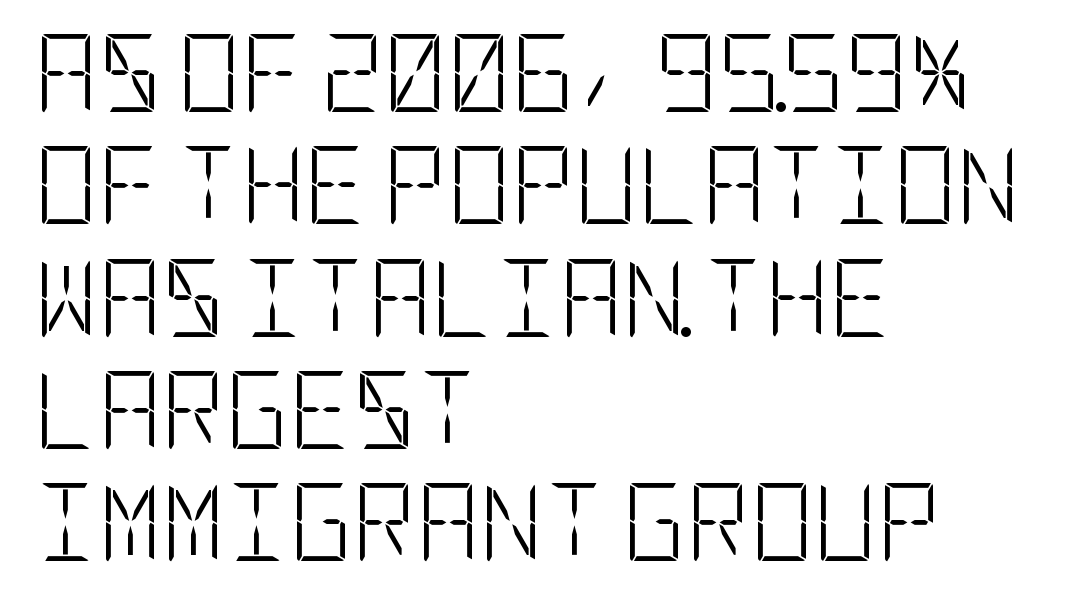
The image shows 78 px light, condensed sans-serif type, upright; set left-aligned, normal line spacing (1.44x), normal letter spacing, not underlined; low stroke contrast and a large x-height.
